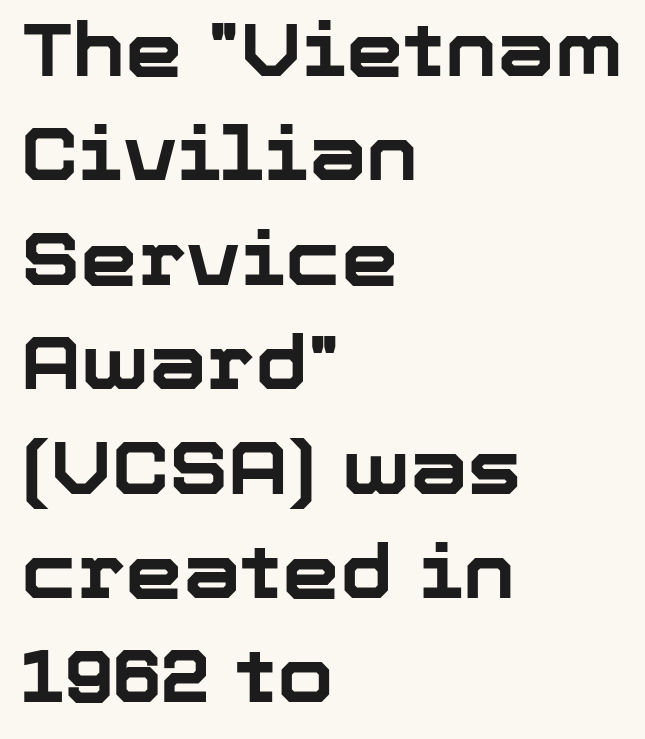
{"serif": "no", "italic": "no", "bold": "yes", "weight": "bold", "width": "normal", "stroke_contrast": "low", "x_height": "medium", "monospaced": "no", "underline": "no", "align": "left", "line_spacing": "normal", "line_spacing_ratio": 1.43, "letter_spacing": "normal", "letter_spacing_em": 0.0, "glyph_px": 73}
